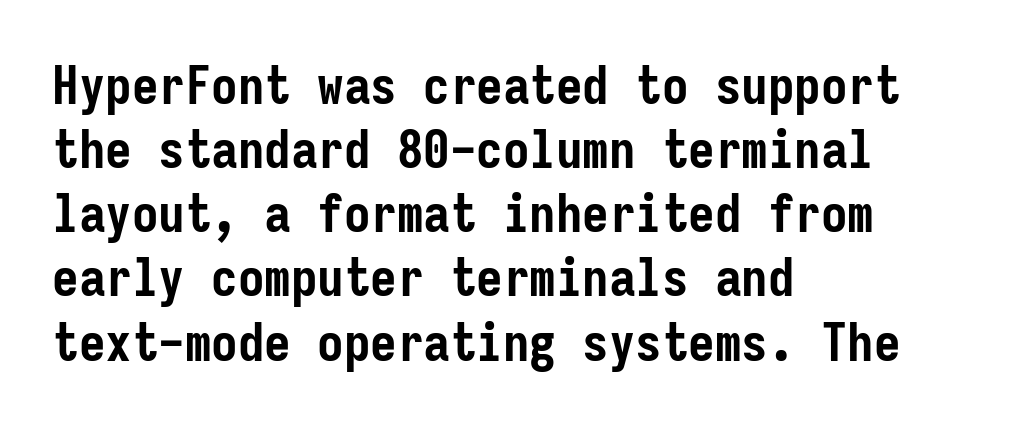
{"serif": "no", "italic": "no", "bold": "yes", "weight": "semibold", "width": "condensed", "stroke_contrast": "low", "x_height": "medium", "monospaced": "yes", "underline": "no", "align": "left", "line_spacing_ratio": 1.21, "letter_spacing": "normal", "letter_spacing_em": 0.0, "glyph_px": 53}
